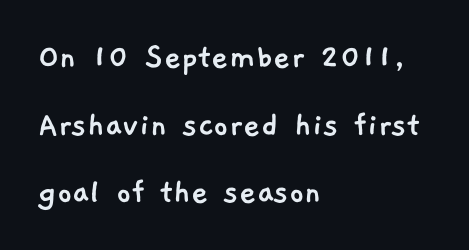
The image shows 37 px sans-serif type; set left-aligned, line spacing 1.83x, normal letter spacing, not underlined; low stroke contrast and a medium x-height.
